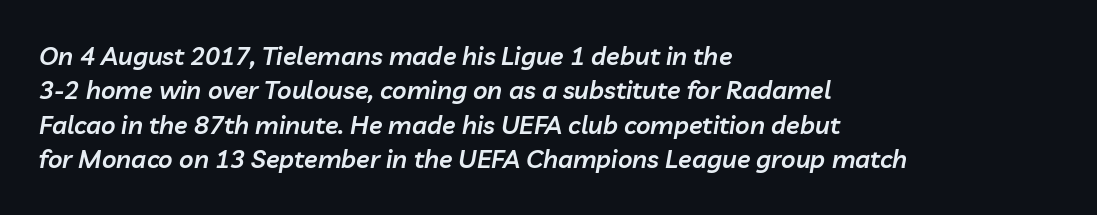
The image shows 25 px text type, italic (leaning right); set left-aligned, normal line spacing (1.38x), normal letter spacing, not underlined.
